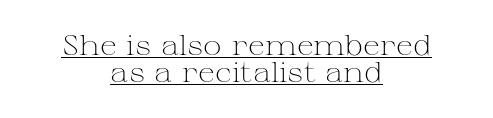
Here the designer chose a conventional face with non-uniform glyph widths. Compared with a typical body face, this is equally light or lighter still. I'd call this a serif setting — the letters wear small feet. Interline gaps are noticeably narrow in this sample. A typographer would call this underscored text.
